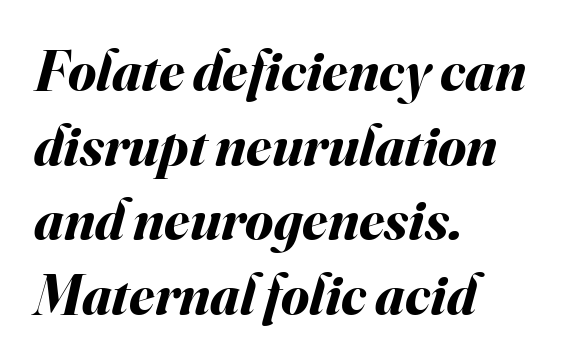
Q: Is the text bold? A: Yes.
Q: Is the text italic (slanted)? A: Yes, it leans right by about 16 degrees.
Q: Is the text underlined? A: No.
Q: How is the paragraph aligned? A: Left-aligned.
Q: Is the spacing between letters normal or unusually wide? A: Normal.
Q: Is the spacing between lines tight, normal or loose? A: Normal.
Q: Width (condensed, normal, or wide)? A: Normal.
Q: Stroke contrast? A: Medium.
Q: x-height? A: Small.
Q: Monospaced? A: No.
